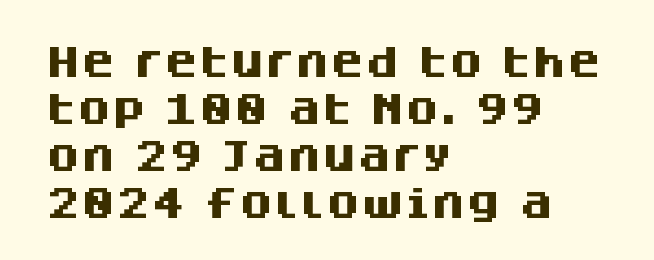
Q: Is the text bold? A: Yes.
Q: Is the text italic (slanted)? A: No, it is upright.
Q: Is the typeface a serif or a sans-serif typeface? A: Sans-serif.
Q: Is the text underlined? A: No.
Q: How is the paragraph aligned? A: Left-aligned.
Q: Is the spacing between letters normal or unusually wide? A: Normal.
Q: Is the spacing between lines tight, normal or loose? A: Normal.
Q: Width (condensed, normal, or wide)? A: Normal.
Q: Stroke contrast? A: Medium.
Q: x-height? A: Large.
Q: Monospaced? A: No.
